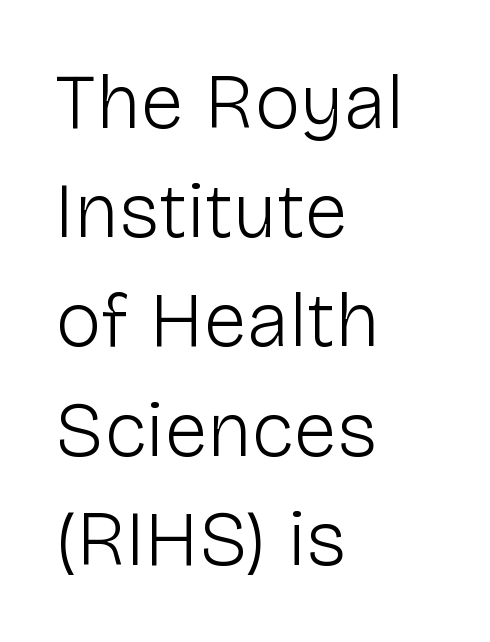
{"serif": "no", "italic": "no", "bold": "no", "weight": "light", "width": "normal", "stroke_contrast": "low", "x_height": "medium", "monospaced": "no", "underline": "no", "align": "left", "line_spacing": "normal", "line_spacing_ratio": 1.4, "letter_spacing": "normal", "letter_spacing_em": 0.0, "glyph_px": 78}
